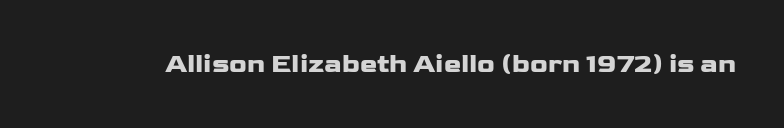
Only glyphs here, with clear space below each row. Rendered with straight, roman letterforms. The glyphs have the mass of a bold cut. Observe the ordinary spacing: letters are neighbours, not strangers.
